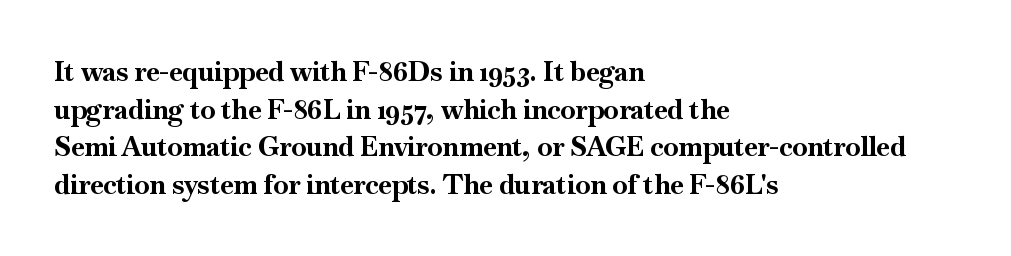
{"italic": "no", "bold": "yes", "underline": "no", "align": "left", "line_spacing": "normal", "line_spacing_ratio": 1.39, "letter_spacing": "normal", "letter_spacing_em": 0.0, "glyph_px": 27}
